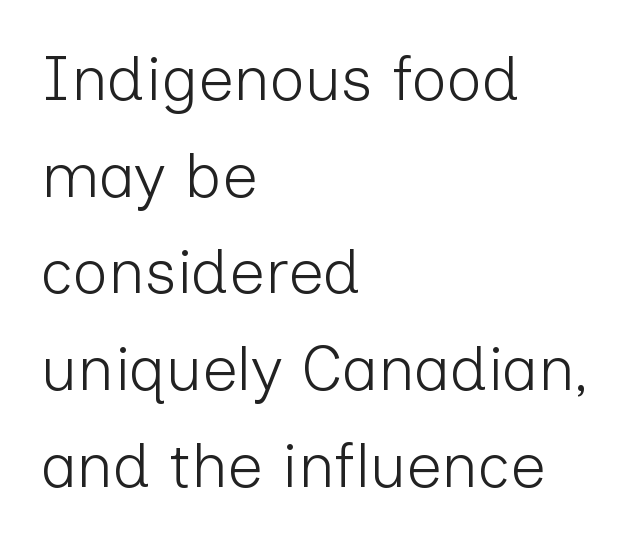
{"serif": "no", "italic": "no", "bold": "no", "weight": "light", "width": "normal", "stroke_contrast": "low", "x_height": "medium", "monospaced": "no", "underline": "no", "align": "left", "line_spacing": "normal", "line_spacing_ratio": 1.56, "letter_spacing": "normal", "letter_spacing_em": 0.0, "glyph_px": 62}
